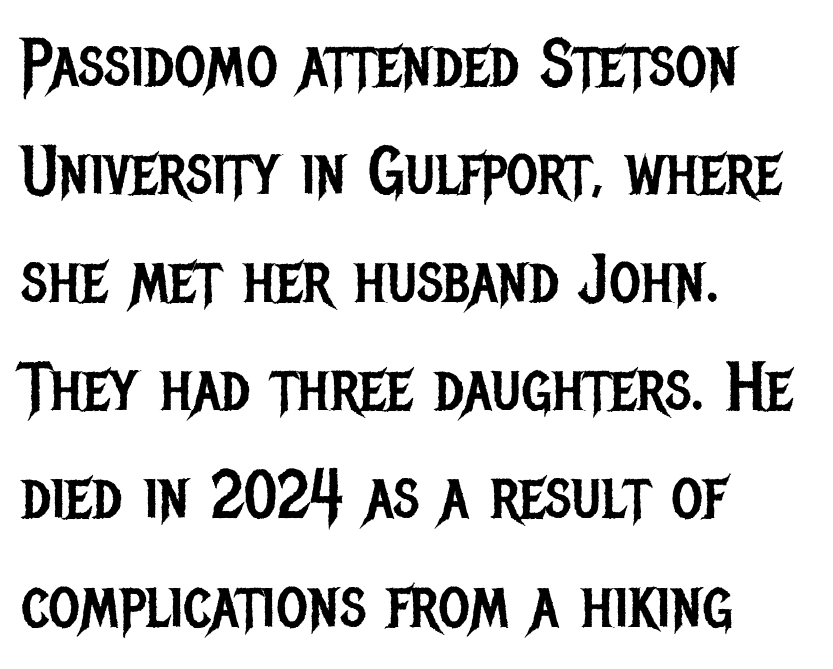
{"serif": "no", "italic": "no", "bold": "no", "weight": "regular", "width": "condensed", "stroke_contrast": "low", "x_height": "large", "monospaced": "no", "underline": "no", "align": "left", "line_spacing": "normal", "line_spacing_ratio": 1.59, "letter_spacing": "normal", "letter_spacing_em": 0.0, "glyph_px": 68}
